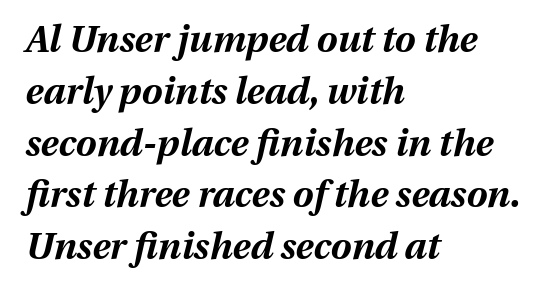
{"italic": "yes", "lean": "right", "slant_degrees": 13, "bold": "yes", "weight": "bold", "width": "normal", "stroke_contrast": "medium", "x_height": "medium", "monospaced": "no", "underline": "no", "align": "left", "line_spacing": "normal", "line_spacing_ratio": 1.4, "letter_spacing": "normal", "letter_spacing_em": 0.0, "glyph_px": 37}
